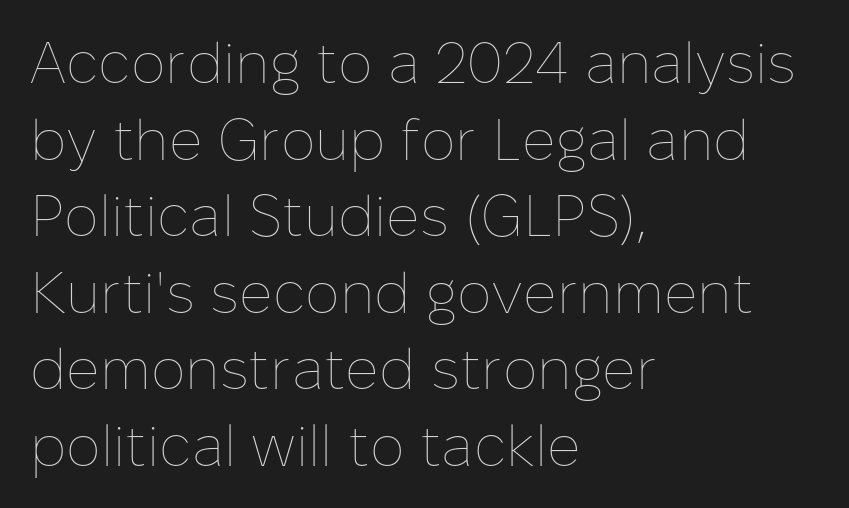
The setting favours the left margin, as ordinary paragraphs usually do. The strokes carry an ordinary text weight at most. Think of a printed novel: that variable character pitch is what you see here. Lines of text with bare space underneath. Inter-character spacing is left at the font's built-in metrics.
